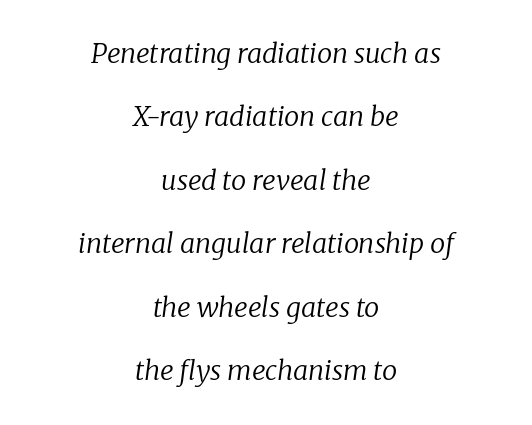
The image shows 27 px text type, italic (leaning right); set centered, loose line spacing (2.35x), normal letter spacing, not underlined.
